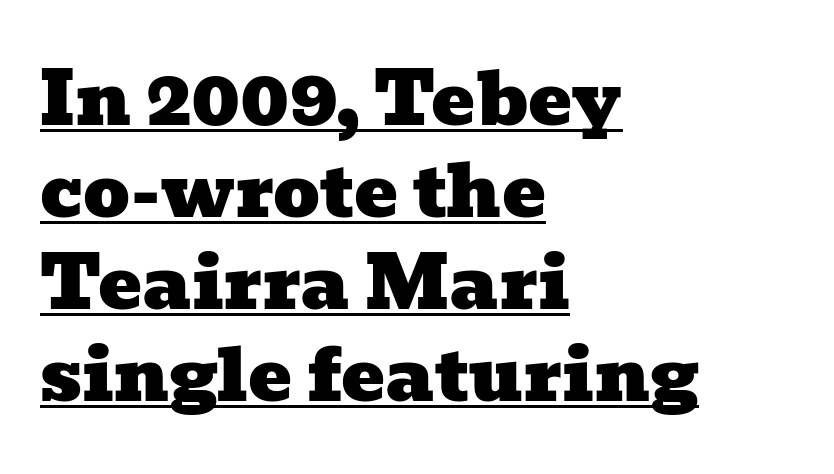
{"serif": "yes", "width": "wide", "stroke_contrast": "low", "x_height": "medium", "monospaced": "no", "underline": "yes", "align": "left", "line_spacing": "normal", "line_spacing_ratio": 1.26, "letter_spacing": "normal", "letter_spacing_em": 0.0, "glyph_px": 73}
